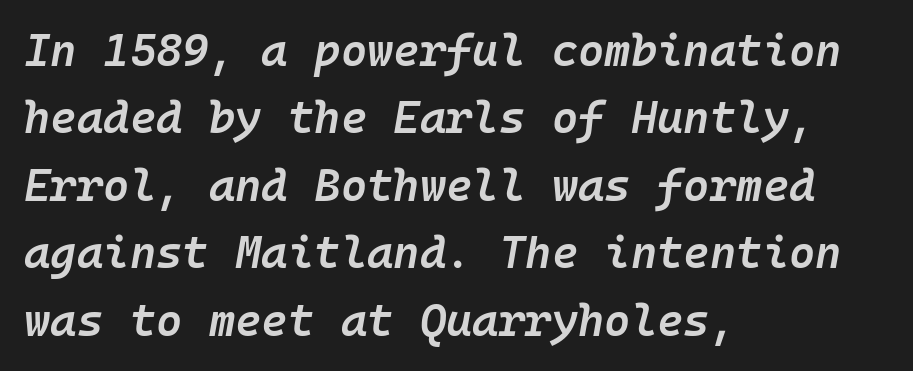
The image shows 45 px semibold type, italic (leaning right), monospaced; set left-aligned, normal line spacing (1.5x), normal letter spacing, not underlined; low stroke contrast and a medium x-height.
